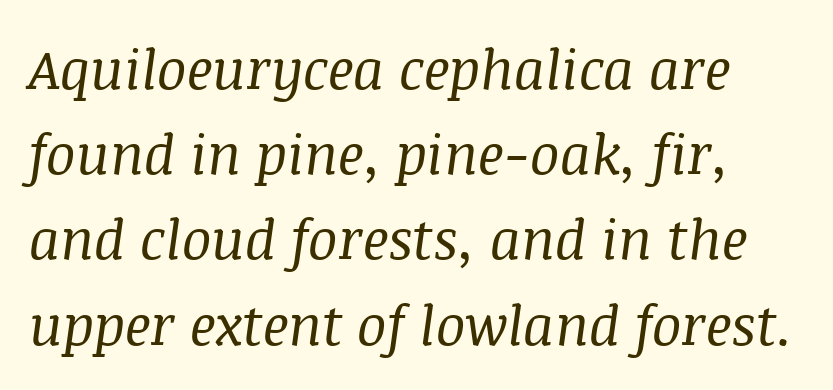
Q: Is the text bold? A: No.
Q: Is the text italic (slanted)? A: Yes, it leans right by about 8 degrees.
Q: Is the typeface a serif or a sans-serif typeface? A: Serif.
Q: Is the text underlined? A: No.
Q: Is the spacing between letters normal or unusually wide? A: Normal.
Q: Is the spacing between lines tight, normal or loose? A: Normal.
Q: Width (condensed, normal, or wide)? A: Normal.
Q: Stroke contrast? A: Medium.
Q: x-height? A: Large.
Q: Monospaced? A: No.
